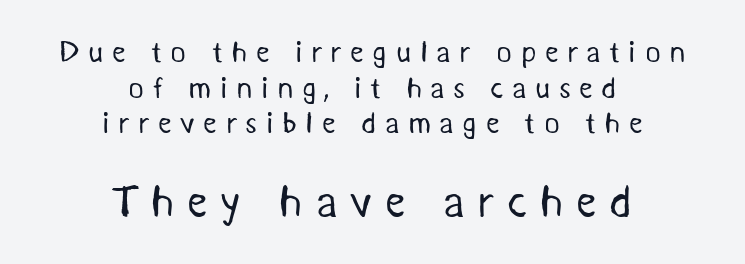
{"serif": "no", "bold": "no", "weight": "regular", "width": "normal", "stroke_contrast": "medium", "x_height": "medium", "monospaced": "no", "underline": "no", "align": "center", "line_spacing_ratio": 1.19, "letter_spacing": "wide", "letter_spacing_em": 0.28, "larger_block": "second", "size_ratio": 1.5, "glyph_px": 45}
